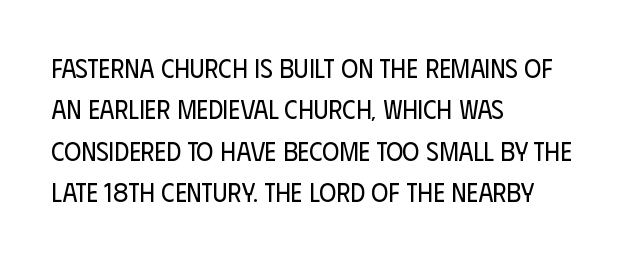
Q: Is the text bold? A: No.
Q: Is the text italic (slanted)? A: No, it is upright.
Q: Is the text underlined? A: No.
Q: How is the paragraph aligned? A: Left-aligned.
Q: Is the spacing between letters normal or unusually wide? A: Normal.
Q: Is the spacing between lines tight, normal or loose? A: Normal.
